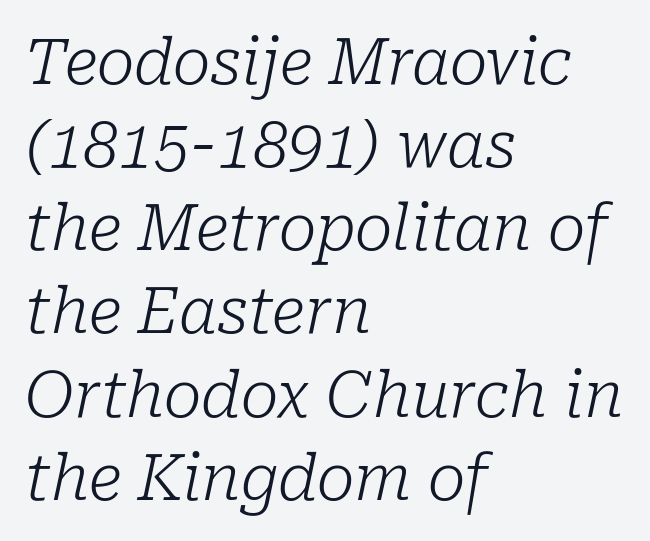
Q: Is the text bold? A: No.
Q: Is the text italic (slanted)? A: Yes, it leans right by about 10 degrees.
Q: Is the typeface a serif or a sans-serif typeface? A: Serif.
Q: Is the text underlined? A: No.
Q: How is the paragraph aligned? A: Left-aligned.
Q: Is the spacing between letters normal or unusually wide? A: Normal.
Q: Is the spacing between lines tight, normal or loose? A: Normal.
Q: Width (condensed, normal, or wide)? A: Normal.
Q: Stroke contrast? A: Low.
Q: x-height? A: Medium.
Q: Monospaced? A: No.
